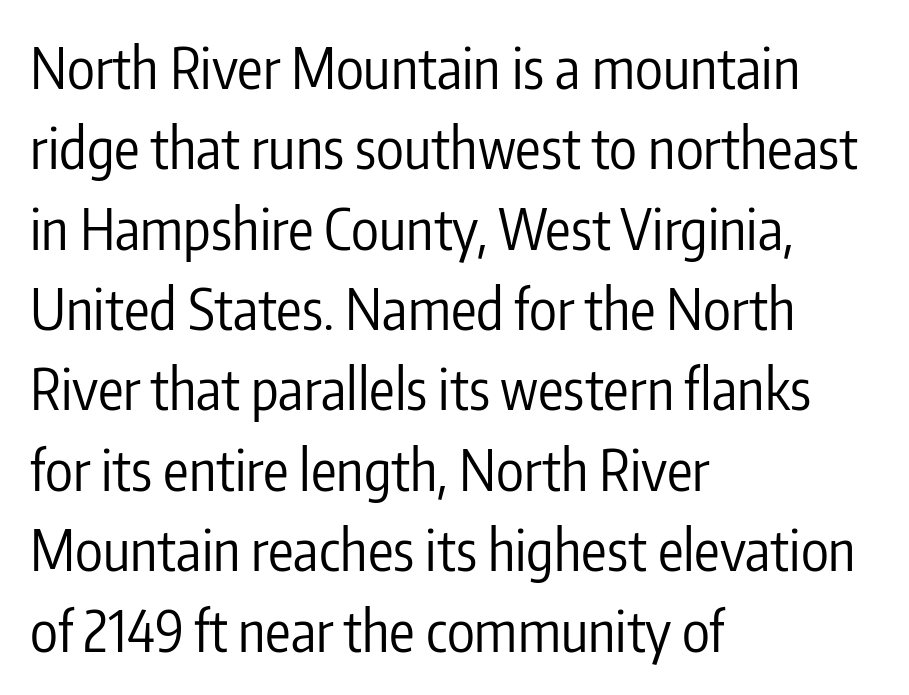
Character widths vary here, with narrow letters taking less room than wide ones. Stem width sits at or under what a default text font uses. The paragraph shown leans on its left margin. Standard letterfit; no display-style spreading of the glyphs.
